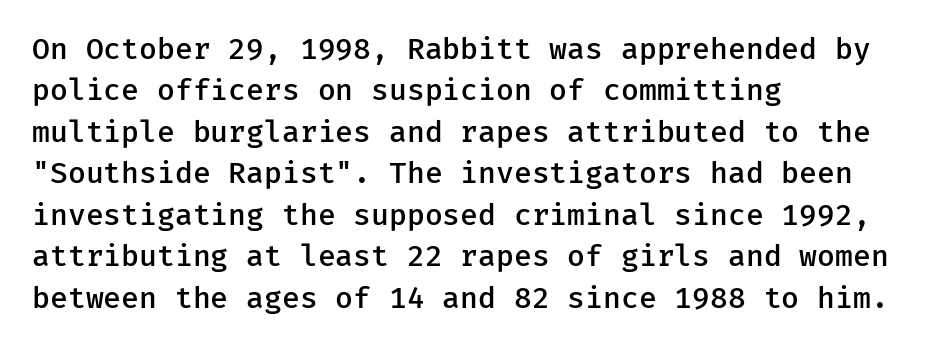
A typesetter would call this leading conventional body-copy spacing. The passage is arranged the way most books set body copy — flush left. The area under the type is left untouched. Between one letter and the next there's only the usual sliver of space. What kind of face is this? One without serifs — a sans.
